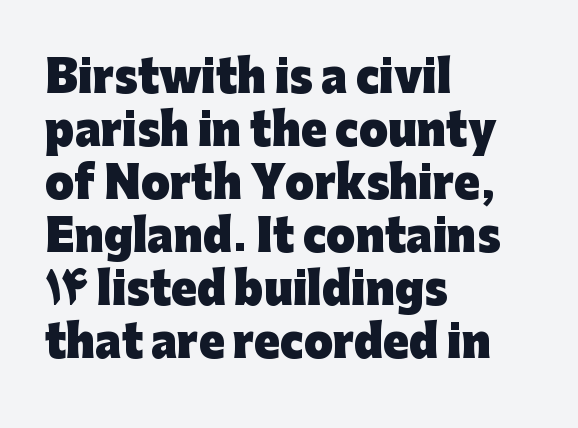
{"serif": "no", "italic": "no", "bold": "yes", "weight": "heavy", "width": "normal", "stroke_contrast": "low", "x_height": "medium", "monospaced": "no", "underline": "no", "align": "left", "line_spacing": "normal", "line_spacing_ratio": 1.26, "letter_spacing": "normal", "letter_spacing_em": 0.0, "glyph_px": 42}
